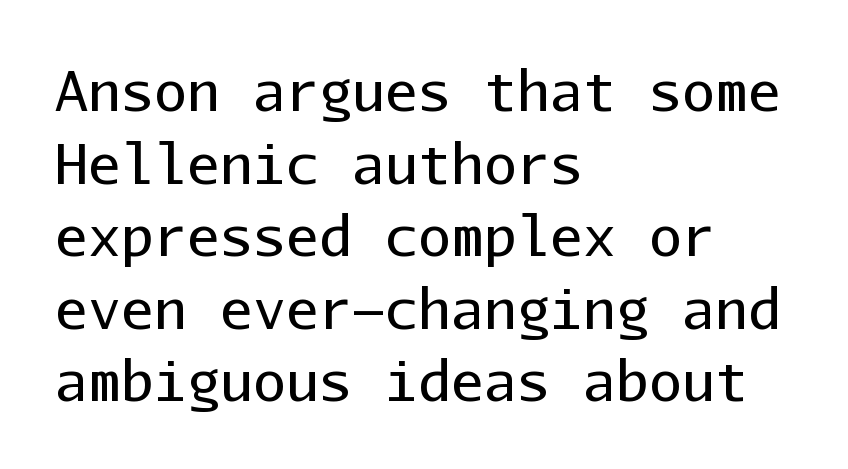
{"serif": "no", "italic": "no", "bold": "no", "weight": "regular", "width": "normal", "stroke_contrast": "low", "x_height": "medium", "monospaced": "yes", "underline": "no", "align": "left", "line_spacing": "normal", "line_spacing_ratio": 1.32, "letter_spacing": "normal", "letter_spacing_em": 0.0, "glyph_px": 55}
